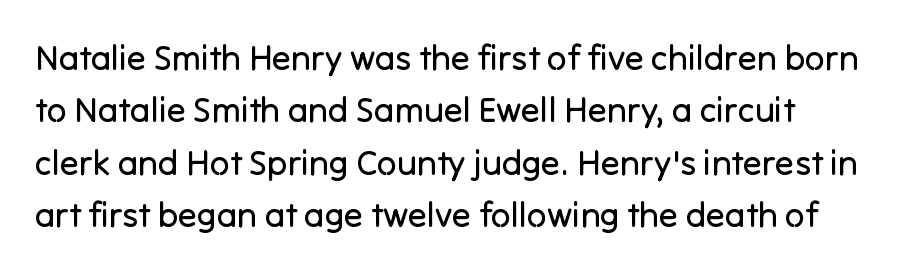
Q: Is the text bold? A: No.
Q: Is the text italic (slanted)? A: No, it is upright.
Q: Is the typeface a serif or a sans-serif typeface? A: Sans-serif.
Q: Is the text underlined? A: No.
Q: Is the spacing between letters normal or unusually wide? A: Normal.
Q: Is the spacing between lines tight, normal or loose? A: Normal.
Q: Width (condensed, normal, or wide)? A: Normal.
Q: Stroke contrast? A: Low.
Q: x-height? A: Medium.
Q: Monospaced? A: No.
